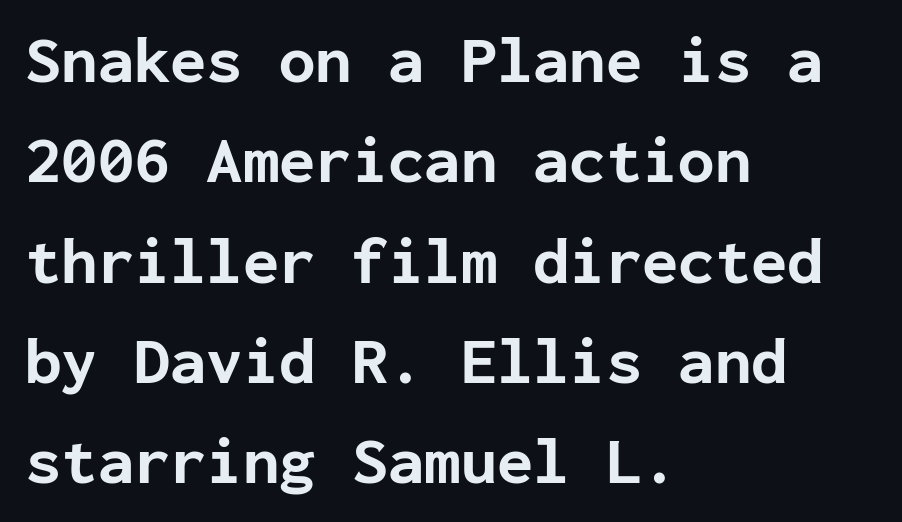
The image shows 66 px bold sans-serif type, upright, monospaced; set left-aligned, normal line spacing (1.52x), normal letter spacing, not underlined; low stroke contrast and a medium x-height.
